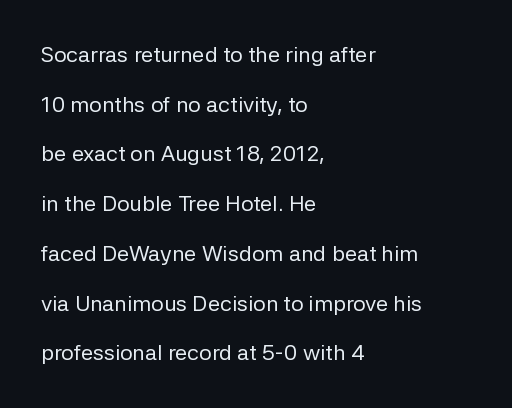
Q: Is the text bold? A: No.
Q: Is the text italic (slanted)? A: No, it is upright.
Q: Is the text underlined? A: No.
Q: How is the paragraph aligned? A: Left-aligned.
Q: Is the spacing between letters normal or unusually wide? A: Normal.
Q: Is the spacing between lines tight, normal or loose? A: Loose.
